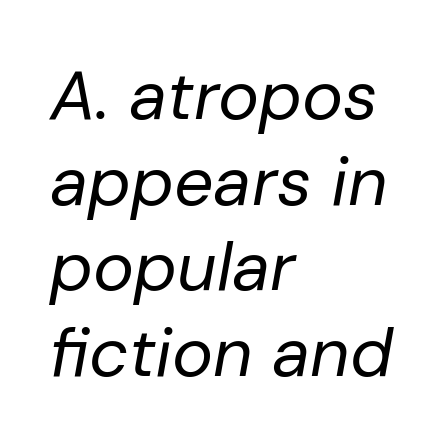
The lettering tilts uniformly, giving the passage an italic look. A clean baseline with only descenders dipping below it. The weight tops out at a normal text grade. The rendering uses natural spacing where letterforms have individual widths. Every row of glyphs begins at an identical x-position on the left.
